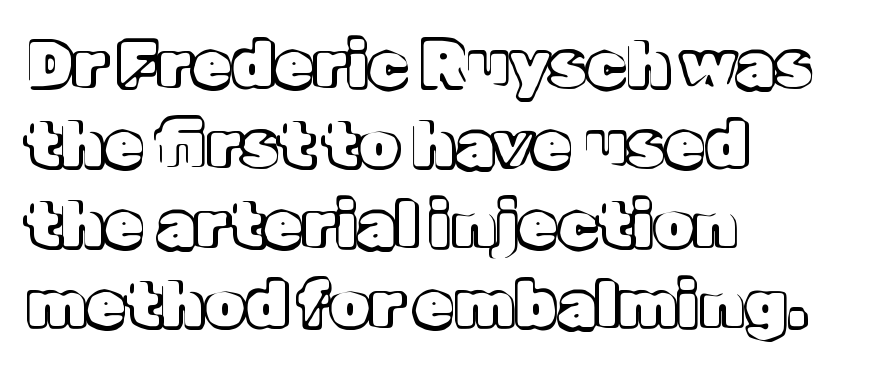
{"italic": "no", "width": "normal", "x_height": "medium", "monospaced": "no", "underline": "no", "align": "left", "line_spacing": "normal", "line_spacing_ratio": 1.25, "letter_spacing": "normal", "letter_spacing_em": 0.0, "glyph_px": 64}
